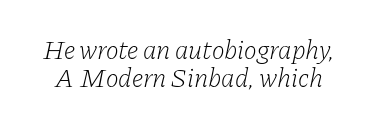
The image shows 27 px text type, italic (leaning right); set tight line spacing (1.04x), normal letter spacing, not underlined.
